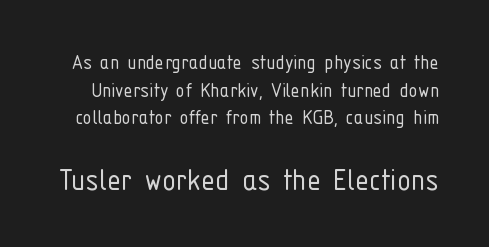
Q: Is the text bold? A: No.
Q: Is the text italic (slanted)? A: No, it is upright.
Q: Is the typeface a serif or a sans-serif typeface? A: Sans-serif.
Q: Is the text underlined? A: No.
Q: Is the spacing between letters normal or unusually wide? A: Normal.
Q: Which block of text is set in a larger size, the first (top) or the second (bottom)? A: The second (bottom) one.
Q: Width (condensed, normal, or wide)? A: Condensed.
Q: Stroke contrast? A: Low.
Q: x-height? A: Medium.
Q: Monospaced? A: No.
